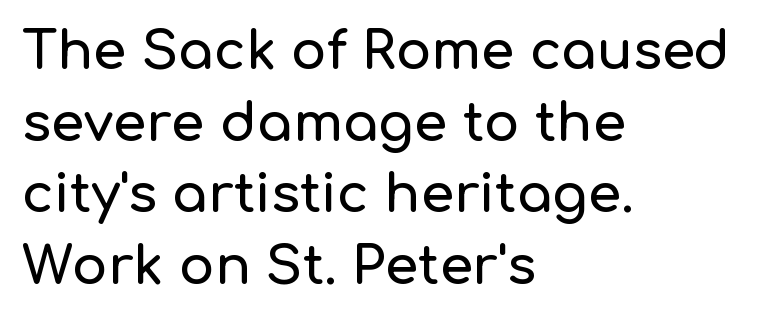
Character widths vary here, with narrow letters taking less room than wide ones. Font category for this specimen: sans-serif. It's the straight-up-and-down kind of type. These lines keep a tight, regular rhythm from letter to letter.
